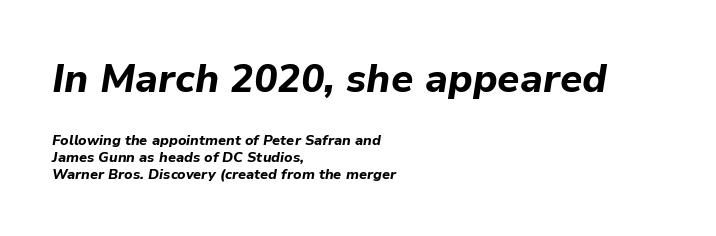
The image shows 39 px bold type, italic (leaning right); set left-aligned, line spacing 1.2x, normal letter spacing, not underlined; the first (top) block is 2.79x larger; low stroke contrast and a medium x-height.
